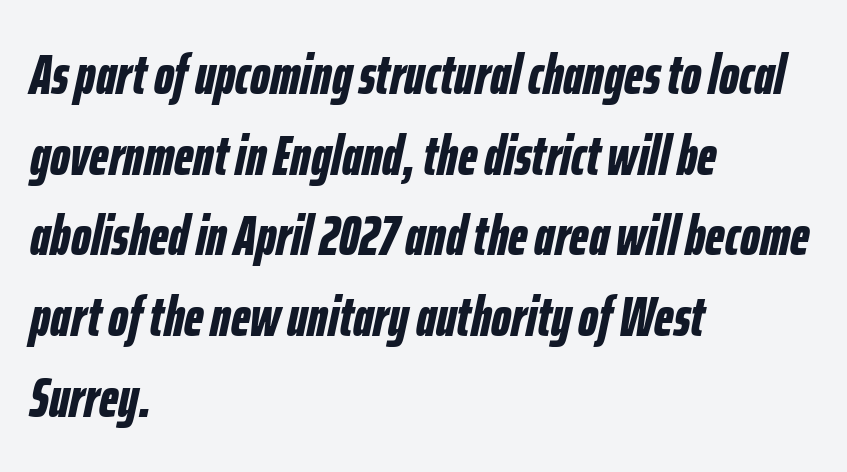
One glance says typical: line gaps are just what's usual. Look at the stroke-to-counter ratio: heavy, a bold. The space directly below the letters is spotless. The passage shown is typed in a proportional face where columns would drift.
